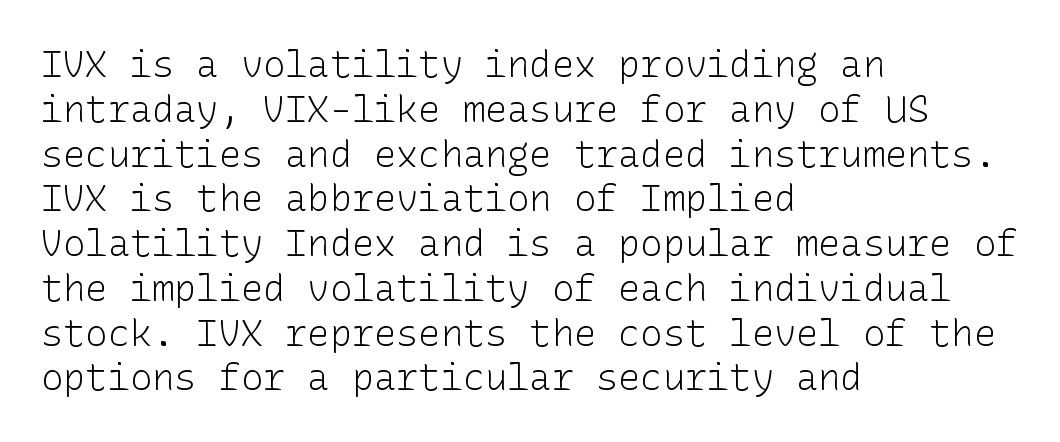
{"serif": "no", "italic": "no", "bold": "no", "weight": "light", "width": "normal", "stroke_contrast": "low", "x_height": "medium", "underline": "no", "align": "left", "line_spacing_ratio": 1.21, "letter_spacing": "normal", "letter_spacing_em": 0.0, "glyph_px": 37}
